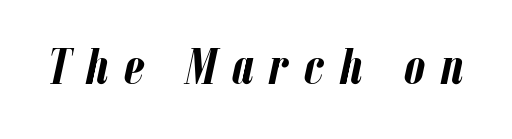
{"italic": "yes", "lean": "right", "slant_degrees": 12, "bold": "yes", "weight": "semibold", "width": "condensed", "stroke_contrast": "low", "x_height": "medium", "monospaced": "no", "underline": "no", "letter_spacing": "wide", "letter_spacing_em": 0.3, "glyph_px": 52}
